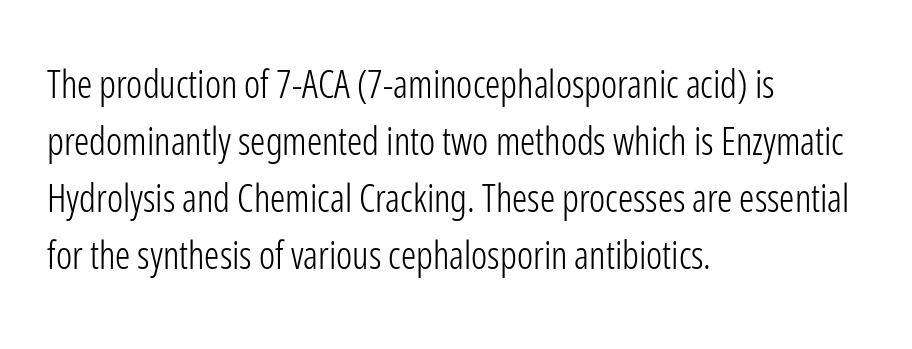
The image shows 38 px light, condensed sans-serif type, upright; set left-aligned, normal line spacing (1.5x), normal letter spacing, not underlined; low stroke contrast and a medium x-height.
